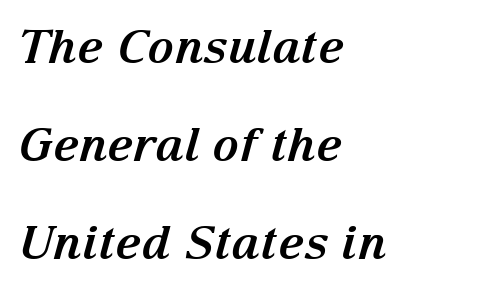
The image shows 46 px bold serif type, italic (leaning right); set left-aligned, loose line spacing (2.13x), normal letter spacing, not underlined; medium stroke contrast and a medium x-height.
